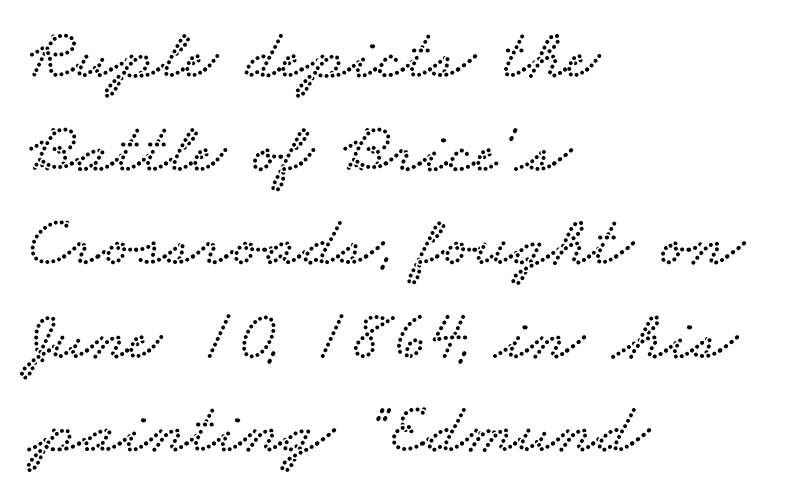
The passage shown has conventional tracking throughout. The strip under each line holds only bare page. You could not count columns in this text — the font is proportionally spaced. The glyphs in this specimen are seriffed. Vertically, the passage feels balanced, rows spaced as you'd expect. Leftover space on each line is placed entirely after the last word.
